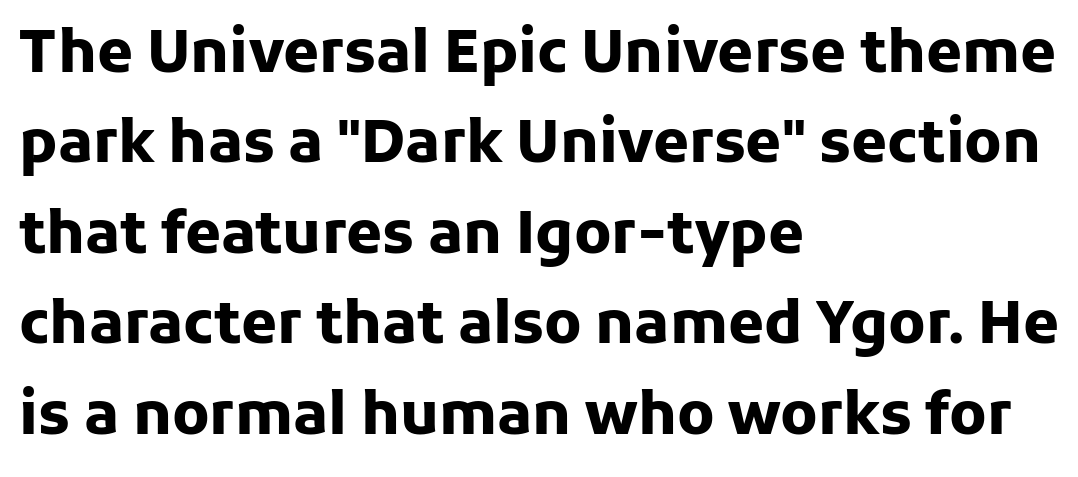
Q: Is the text bold? A: Yes.
Q: Is the text italic (slanted)? A: No, it is upright.
Q: Is the typeface a serif or a sans-serif typeface? A: Sans-serif.
Q: Is the text underlined? A: No.
Q: How is the paragraph aligned? A: Left-aligned.
Q: Is the spacing between letters normal or unusually wide? A: Normal.
Q: Is the spacing between lines tight, normal or loose? A: Normal.
Q: Width (condensed, normal, or wide)? A: Normal.
Q: Stroke contrast? A: Low.
Q: x-height? A: Medium.
Q: Monospaced? A: No.
